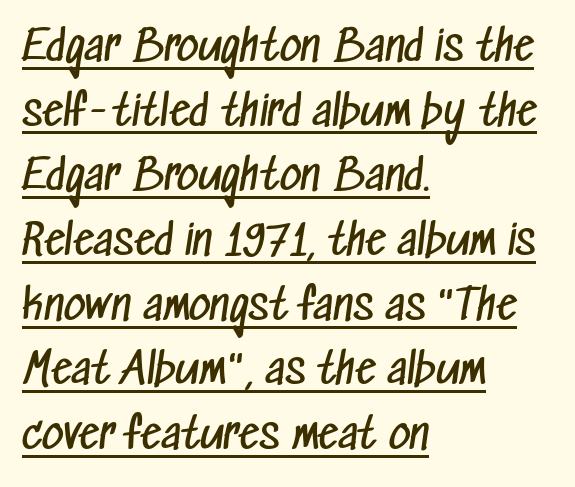
Q: Is the text bold? A: No.
Q: Is the typeface a serif or a sans-serif typeface? A: Sans-serif.
Q: Is the text underlined? A: Yes.
Q: How is the paragraph aligned? A: Left-aligned.
Q: Is the spacing between letters normal or unusually wide? A: Normal.
Q: Is the spacing between lines tight, normal or loose? A: Normal.
Q: Width (condensed, normal, or wide)? A: Condensed.
Q: Stroke contrast? A: Low.
Q: x-height? A: Medium.
Q: Monospaced? A: No.
